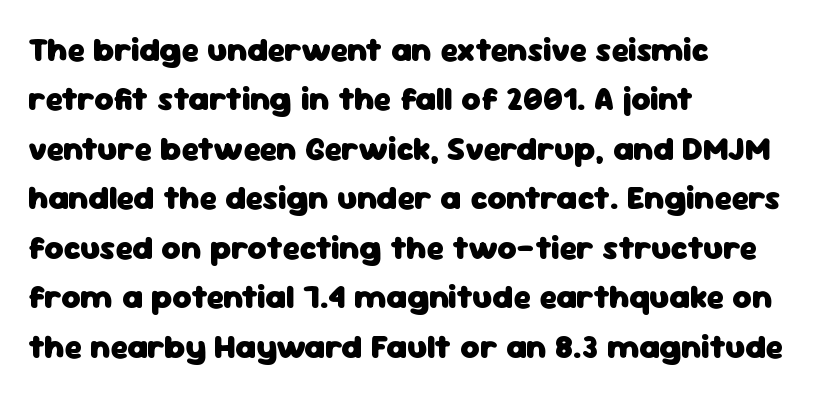
This rendering uses left alignment, leaving the right contour irregular. Tall strokes in this sample are plumb rather than angled. Font category for this specimen: sans-serif. The zone under the glyphs is completely vacant.
